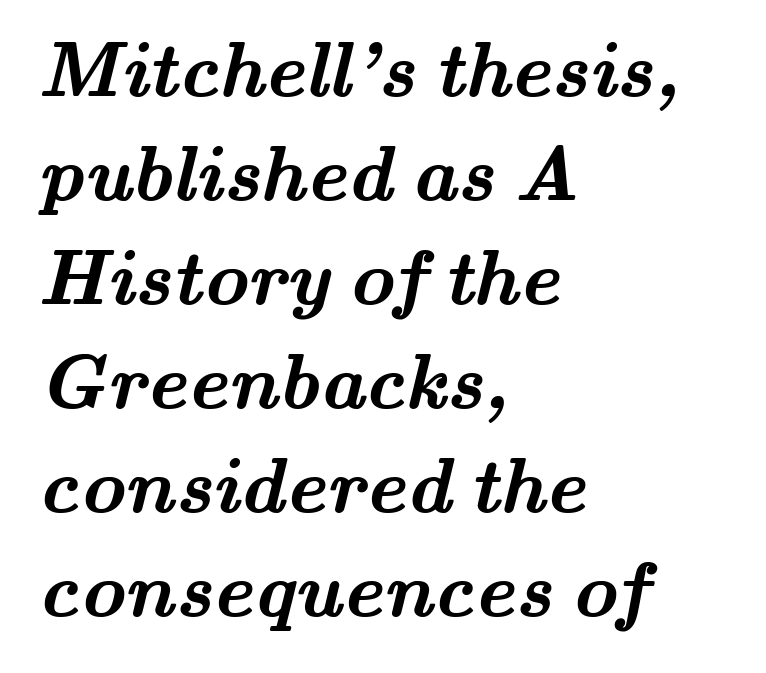
The face used here has the dense, thick strokes of a bold. Summary of vertical rhythm: regular, with standard interline spacing. Nobody drew a line under any word here. Casual observation: everything's shoved over to the left. The characters display serif detailing at their extremities. You could call the tracking neutral — neither tight nor loose.
